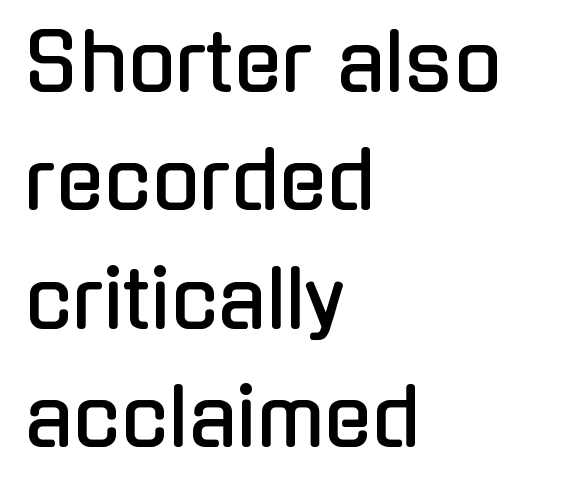
{"serif": "no", "italic": "no", "width": "condensed", "stroke_contrast": "low", "x_height": "medium", "monospaced": "no", "underline": "no", "align": "left", "line_spacing": "normal", "line_spacing_ratio": 1.5, "letter_spacing": "normal", "letter_spacing_em": 0.0, "glyph_px": 79}
